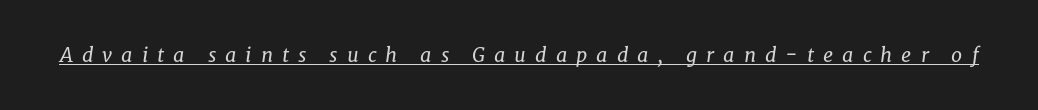
The image shows 20 px text type, italic (leaning right); set unusually wide letter spacing (+0.45 em), underlined.
